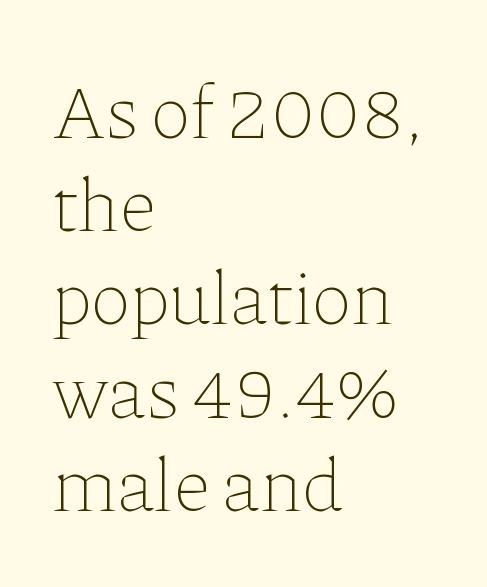
{"italic": "no", "bold": "no", "weight": "thin", "width": "normal", "stroke_contrast": "low", "x_height": "medium", "monospaced": "no", "underline": "no", "align": "left", "line_spacing_ratio": 1.21, "letter_spacing": "normal", "letter_spacing_em": 0.0, "glyph_px": 77}
